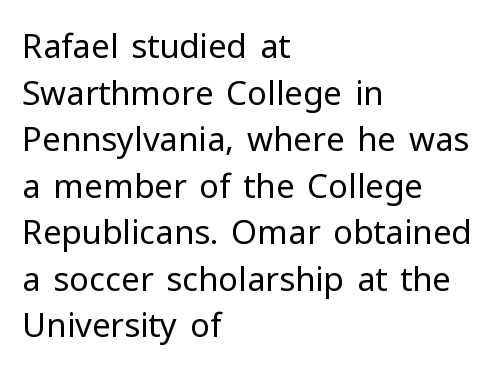
The image shows 33 px regular-weight sans-serif type, upright; set left-aligned, normal line spacing (1.41x), normal letter spacing, not underlined; low stroke contrast and a medium x-height.
